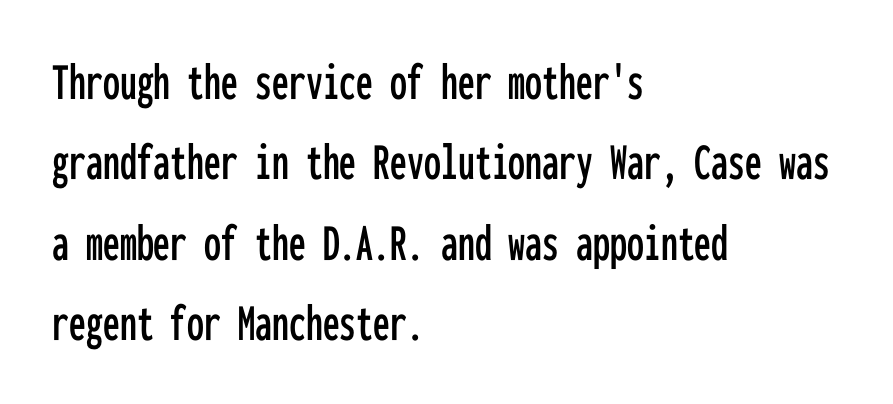
Between one letter and the next there's only the usual sliver of space. The passage shown is typed in a monospace face where columns stay perfectly aligned. Leading: standard. The letters stand upright; this is a roman face.
